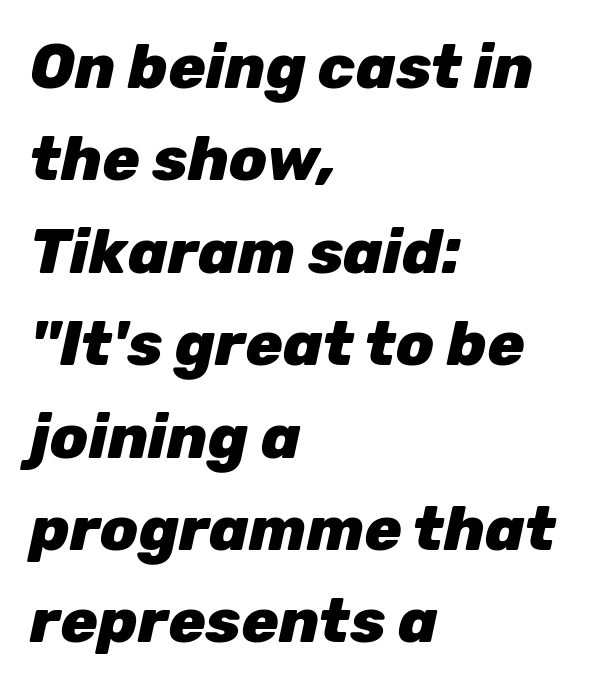
{"italic": "yes", "lean": "right", "slant_degrees": 12, "bold": "yes", "weight": "heavy", "width": "normal", "stroke_contrast": "low", "x_height": "medium", "monospaced": "no", "underline": "no", "align": "left", "line_spacing": "normal", "line_spacing_ratio": 1.49, "letter_spacing": "normal", "letter_spacing_em": 0.0, "glyph_px": 62}
